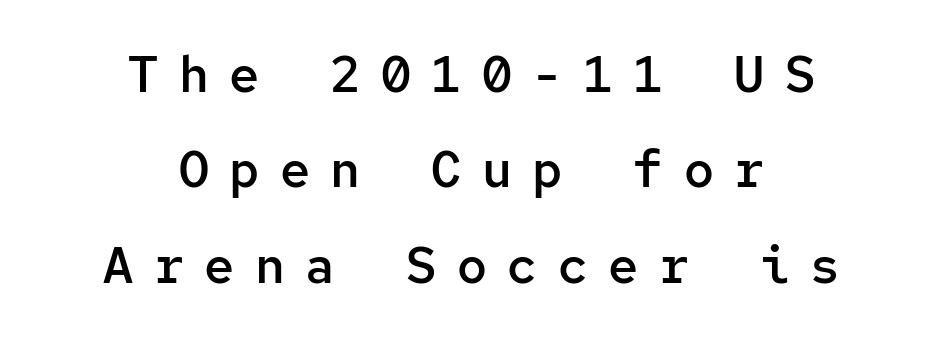
{"serif": "no", "italic": "no", "bold": "semi", "weight": "semibold", "width": "normal", "stroke_contrast": "low", "x_height": "medium", "monospaced": "yes", "underline": "no", "align": "center", "line_spacing": "loose", "line_spacing_ratio": 1.91, "letter_spacing": "wide", "letter_spacing_em": 0.41, "glyph_px": 50}
